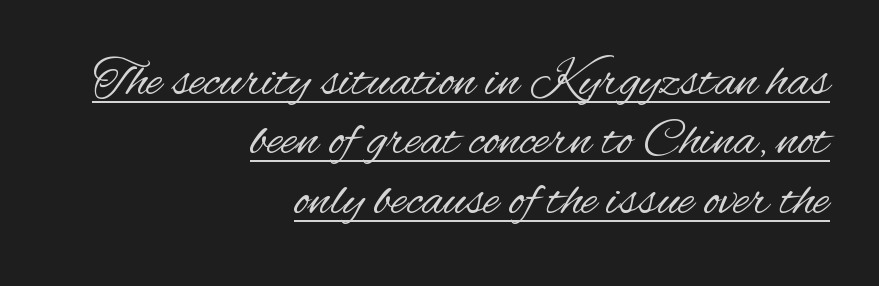
Q: Is the text bold? A: No.
Q: Is the text italic (slanted)? A: Yes.
Q: Is the typeface a serif or a sans-serif typeface? A: Sans-serif.
Q: Is the text underlined? A: Yes.
Q: How is the paragraph aligned? A: Right-aligned.
Q: Is the spacing between letters normal or unusually wide? A: Normal.
Q: Is the spacing between lines tight, normal or loose? A: Tight.
Q: Width (condensed, normal, or wide)? A: Condensed.
Q: Stroke contrast? A: Medium.
Q: x-height? A: Small.
Q: Monospaced? A: No.
